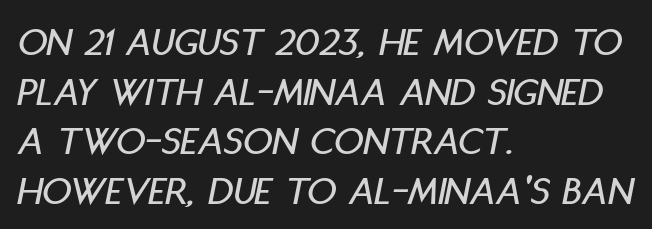
The image shows 41 px condensed type, italic (leaning right); set left-aligned, line spacing 1.21x, normal letter spacing, not underlined; low stroke contrast and a large x-height.
